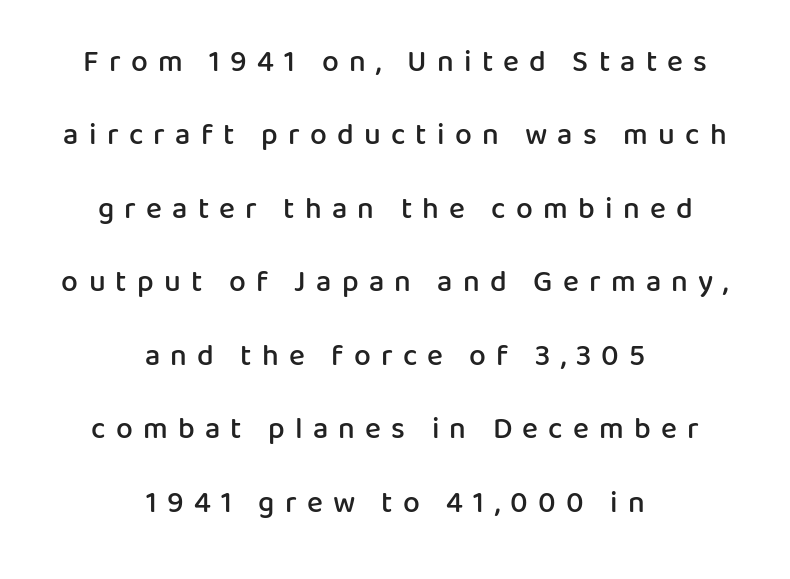
In terms of posture, this sample is upright. A student would call this center alignment; a typographer would say set centered. What's the leading like? Stretched, with rows far apart. The string is rendered with underlining switched off. Between one letter and the next there's a generous, obvious gap.
